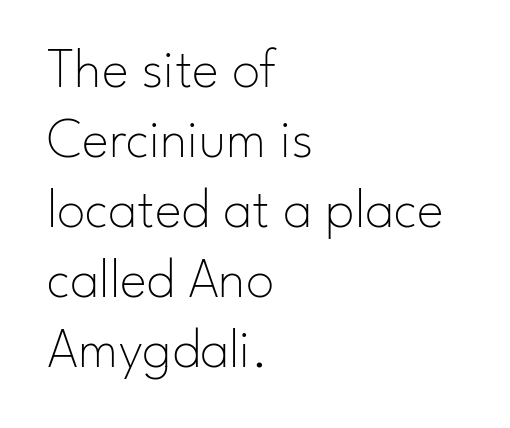
Q: Is the text bold? A: No.
Q: Is the text italic (slanted)? A: No, it is upright.
Q: Is the typeface a serif or a sans-serif typeface? A: Sans-serif.
Q: Is the text underlined? A: No.
Q: How is the paragraph aligned? A: Left-aligned.
Q: Is the spacing between letters normal or unusually wide? A: Normal.
Q: Width (condensed, normal, or wide)? A: Normal.
Q: Stroke contrast? A: Low.
Q: x-height? A: Small.
Q: Monospaced? A: No.
